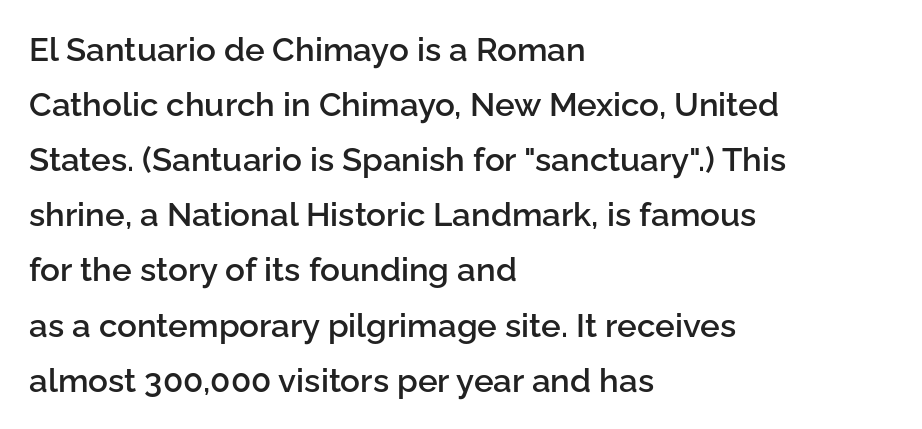
Italic: no, the glyphs are upright roman. Honestly, the letter spacing is just normal — you wouldn't notice it. Look at the stroke-to-counter ratio: somewhat heavy, a semibold. Layout note: lines flush left. The rows are spaced the way most documents space them. This rendering features lettering with no underline.
